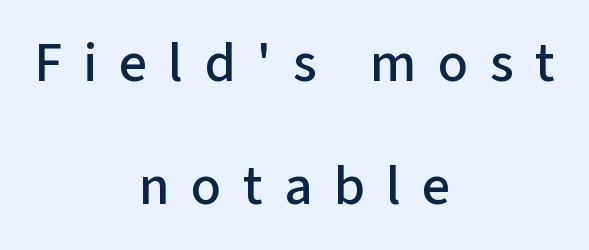
The image shows 56 px sans-serif type, upright; set centered, loose line spacing (2.19x), unusually wide letter spacing (+0.38 em), not underlined; low stroke contrast and a medium x-height.
